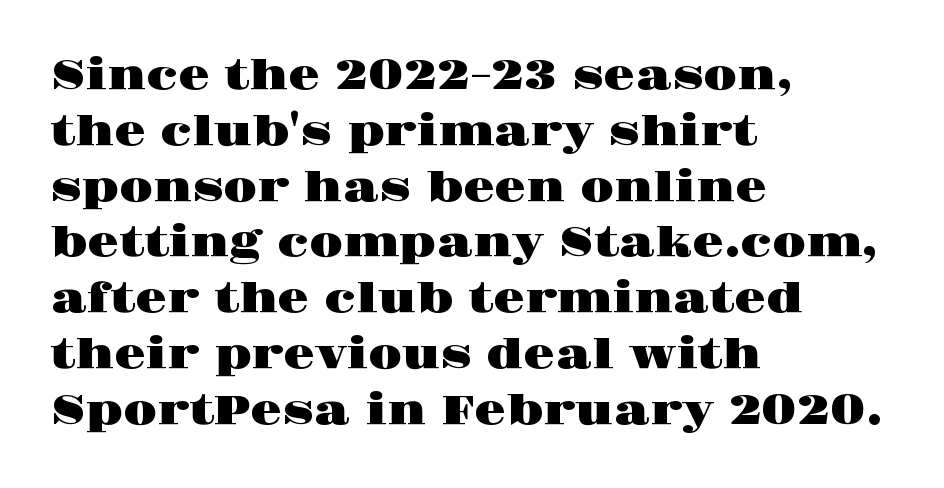
Proportional: the letters do not fall into vertical columns. This sample keeps an unexceptional amount of space between lines. Nobody touched the tracking dial on this one. The rendering anchors every line to the left-hand side. Has an underline been added? It has not. Serif or sans? Serif — the stroke terminals have little feet.
